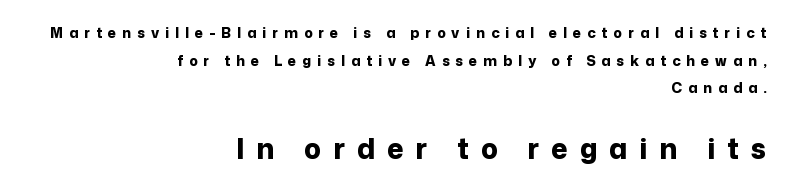
{"serif": "no", "italic": "no", "bold": "yes", "weight": "bold", "width": "normal", "stroke_contrast": "low", "x_height": "medium", "monospaced": "no", "underline": "no", "align": "right", "line_spacing": "loose", "line_spacing_ratio": 1.98, "letter_spacing": "wide", "letter_spacing_em": 0.43, "larger_block": "second", "size_ratio": 2.0, "glyph_px": 28}
